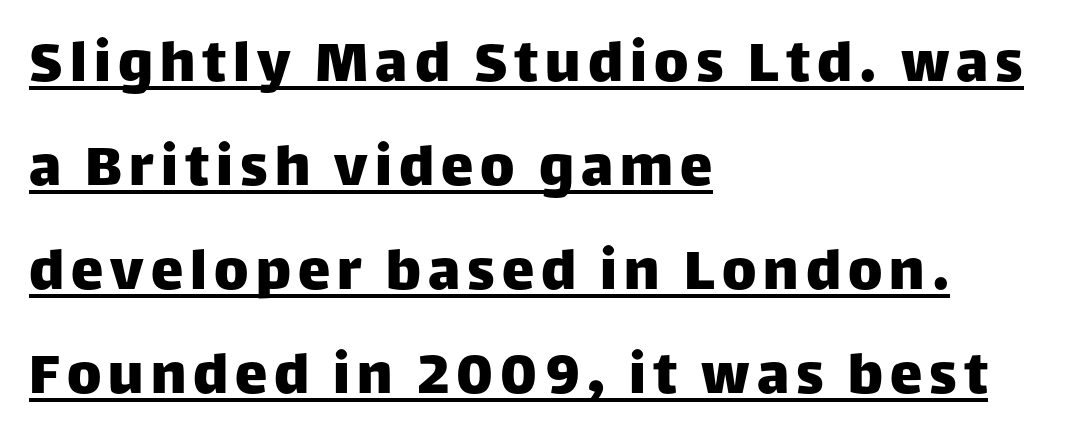
The image shows 65 px sans-serif type, upright; set left-aligned, normal line spacing (1.6x), underlined; low stroke contrast and a large x-height.
